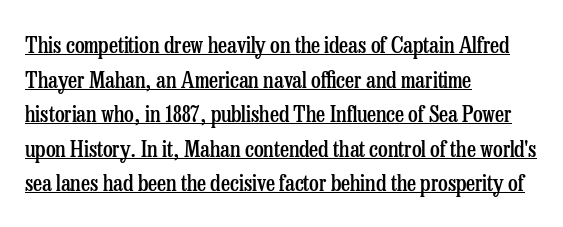
The image shows 22 px text type, upright; set left-aligned, normal line spacing (1.57x), normal letter spacing, underlined.
